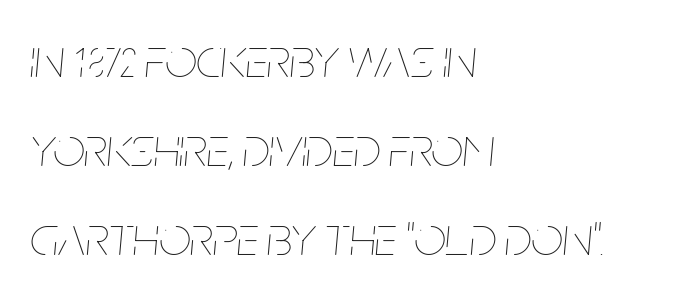
Q: Is the text bold? A: No.
Q: Is the text italic (slanted)? A: Yes, it leans right by about 5 degrees.
Q: Is the text underlined? A: No.
Q: How is the paragraph aligned? A: Left-aligned.
Q: Is the spacing between letters normal or unusually wide? A: Normal.
Q: Is the spacing between lines tight, normal or loose? A: Normal.
Q: Width (condensed, normal, or wide)? A: Condensed.
Q: Stroke contrast? A: Low.
Q: x-height? A: Large.
Q: Monospaced? A: No.
